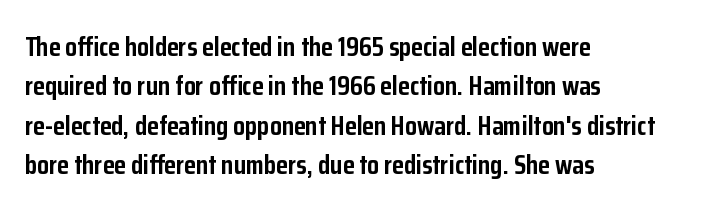
{"italic": "no", "bold": "yes", "underline": "no", "align": "left", "line_spacing": "normal", "line_spacing_ratio": 1.46, "letter_spacing": "normal", "letter_spacing_em": 0.0, "glyph_px": 27}
